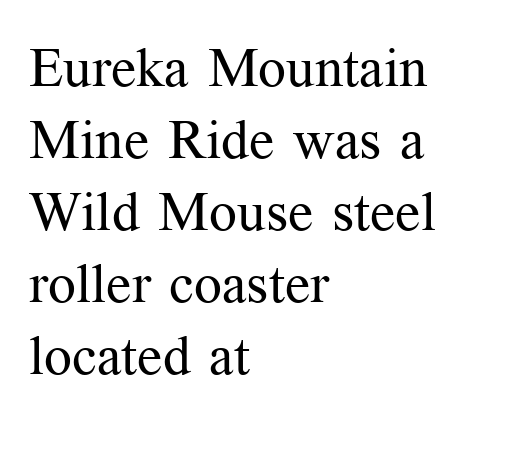
One glance says typical: line gaps are just what's usual. Compared with typical body copy, the letter spacing here is the same. Regarding serifs, this sample has them. Quick note: underline off. Tall strokes in this sample are plumb rather than angled. Think of a printed novel: that variable character pitch is what you see here.
